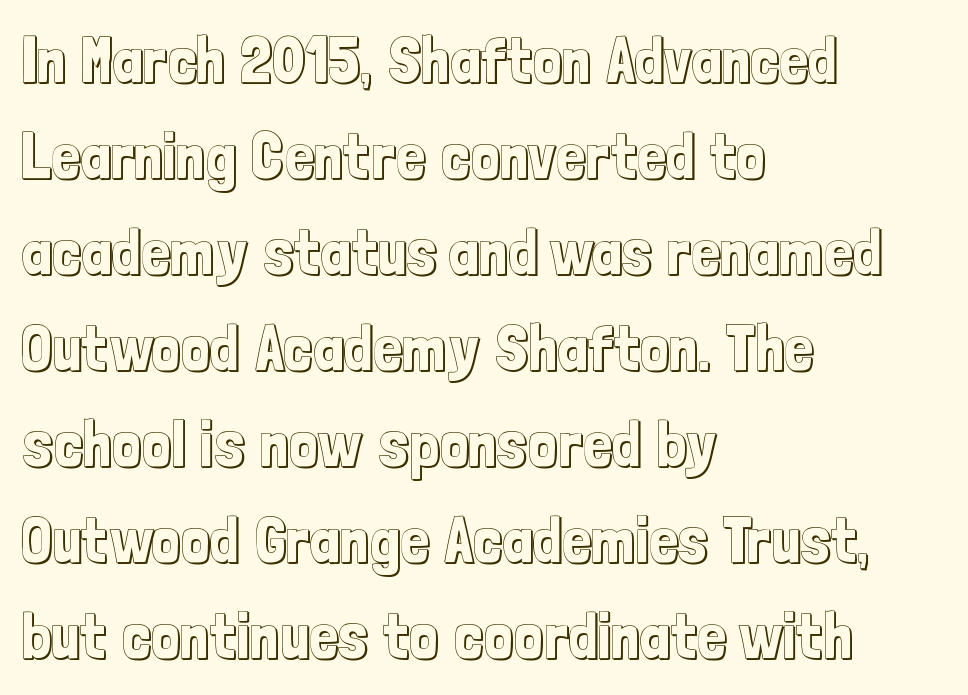
{"italic": "no", "width": "condensed", "x_height": "medium", "monospaced": "no", "underline": "no", "align": "left", "line_spacing": "normal", "line_spacing_ratio": 1.5, "letter_spacing": "normal", "letter_spacing_em": 0.0, "glyph_px": 64}
